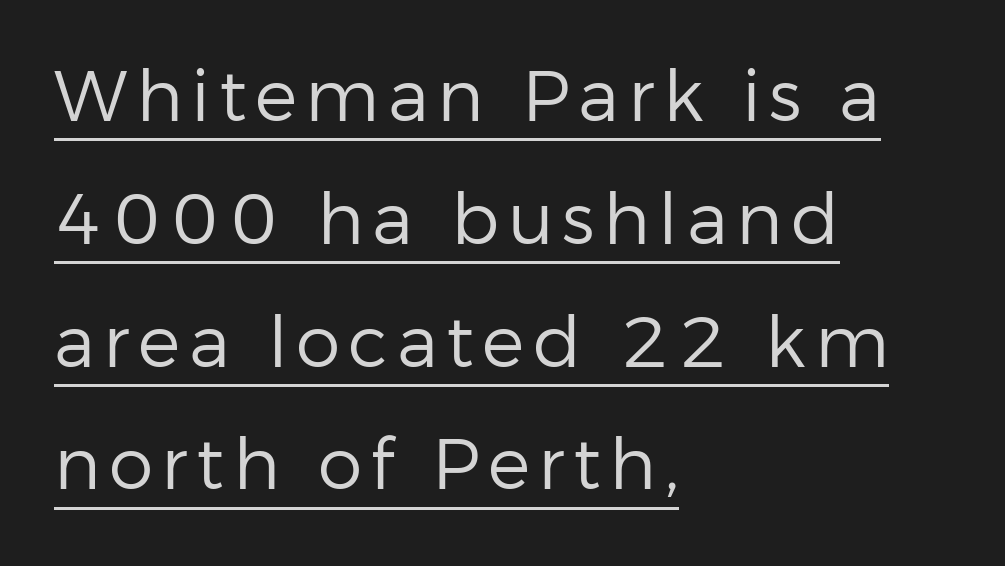
{"serif": "no", "italic": "no", "bold": "no", "weight": "regular", "width": "normal", "stroke_contrast": "low", "x_height": "medium", "monospaced": "no", "underline": "yes", "align": "left", "line_spacing_ratio": 1.73, "glyph_px": 71}
